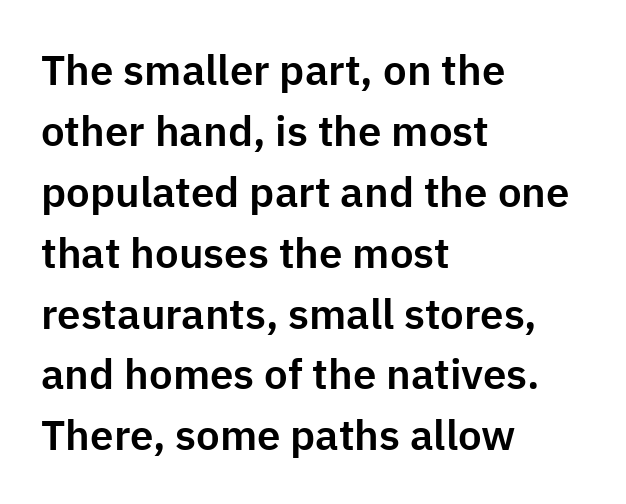
Q: Is the text italic (slanted)? A: No, it is upright.
Q: Is the typeface a serif or a sans-serif typeface? A: Sans-serif.
Q: Is the text underlined? A: No.
Q: How is the paragraph aligned? A: Left-aligned.
Q: Is the spacing between letters normal or unusually wide? A: Normal.
Q: Is the spacing between lines tight, normal or loose? A: Normal.
Q: Width (condensed, normal, or wide)? A: Normal.
Q: Stroke contrast? A: Low.
Q: x-height? A: Medium.
Q: Monospaced? A: No.
